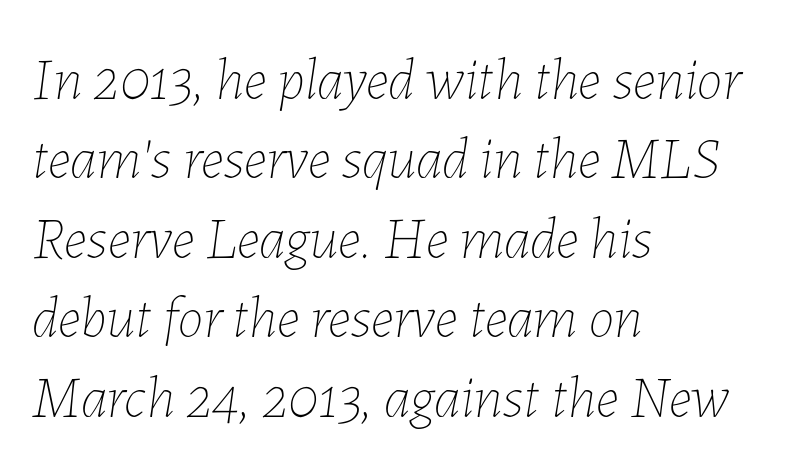
The image shows 58 px thin type, italic (leaning right); set left-aligned, normal line spacing (1.37x), normal letter spacing, not underlined; low stroke contrast and a medium x-height.
